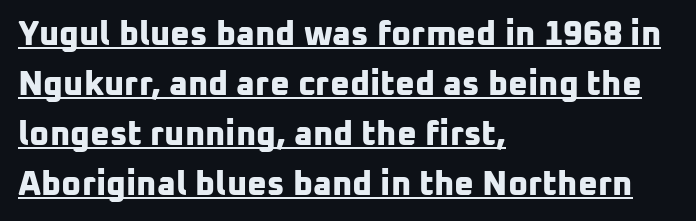
The image shows 34 px bold sans-serif type; set left-aligned, normal line spacing (1.47x), normal letter spacing, underlined; low stroke contrast and a medium x-height.
